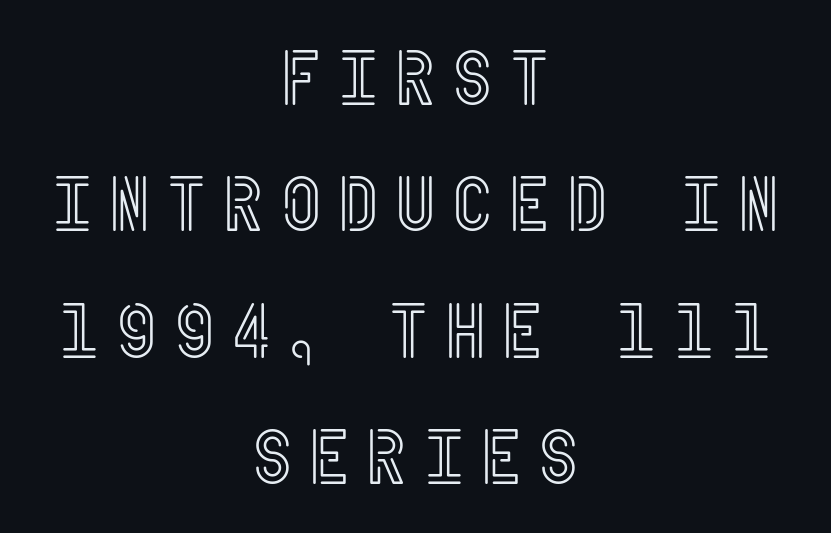
{"italic": "no", "width": "condensed", "x_height": "large", "underline": "no", "align": "center", "line_spacing": "normal", "line_spacing_ratio": 1.64, "glyph_px": 77}
